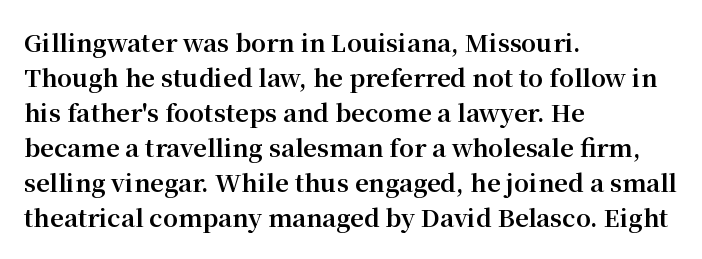
Q: Is the text bold? A: Yes.
Q: Is the text italic (slanted)? A: No, it is upright.
Q: Is the text underlined? A: No.
Q: How is the paragraph aligned? A: Left-aligned.
Q: Is the spacing between letters normal or unusually wide? A: Normal.
Q: Is the spacing between lines tight, normal or loose? A: Normal.
